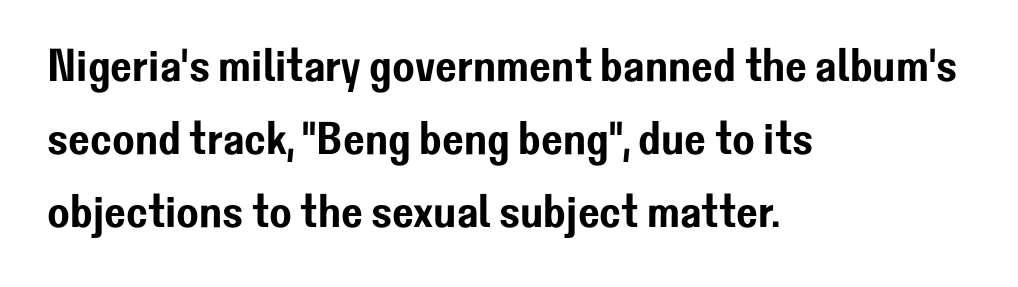
{"serif": "no", "italic": "no", "width": "normal", "stroke_contrast": "low", "x_height": "medium", "monospaced": "no", "underline": "no", "align": "left", "line_spacing": "normal", "line_spacing_ratio": 1.59, "letter_spacing": "normal", "letter_spacing_em": 0.0, "glyph_px": 46}
